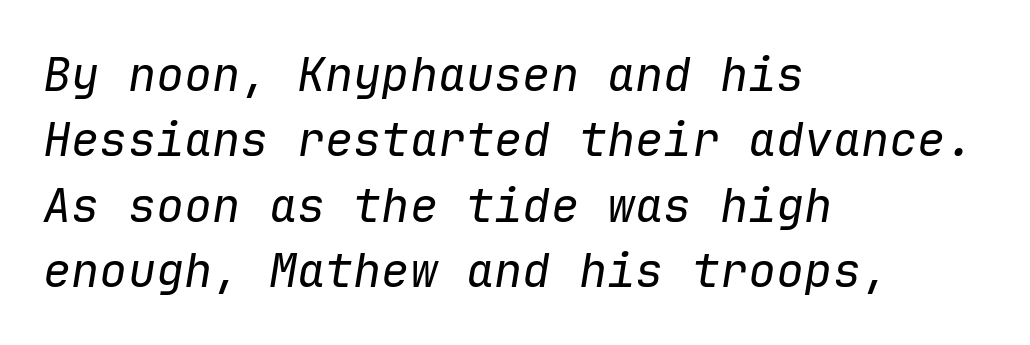
{"italic": "yes", "lean": "right", "slant_degrees": 9, "bold": "no", "weight": "regular", "width": "normal", "stroke_contrast": "low", "x_height": "medium", "monospaced": "yes", "underline": "no", "align": "left", "line_spacing": "normal", "line_spacing_ratio": 1.39, "letter_spacing": "normal", "letter_spacing_em": 0.0, "glyph_px": 47}
